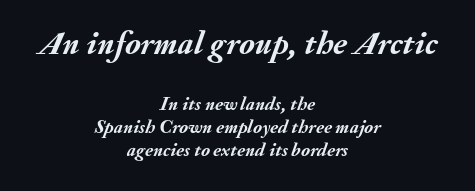
Q: Is the text bold? A: Yes.
Q: Is the text italic (slanted)? A: Yes, it leans right by about 20 degrees.
Q: Is the text underlined? A: No.
Q: How is the paragraph aligned? A: Centered.
Q: Is the spacing between letters normal or unusually wide? A: Normal.
Q: Which block of text is set in a larger size, the first (top) or the second (bottom)? A: The first (top) one.
Q: Width (condensed, normal, or wide)? A: Normal.
Q: Stroke contrast? A: Medium.
Q: x-height? A: Small.
Q: Monospaced? A: No.
